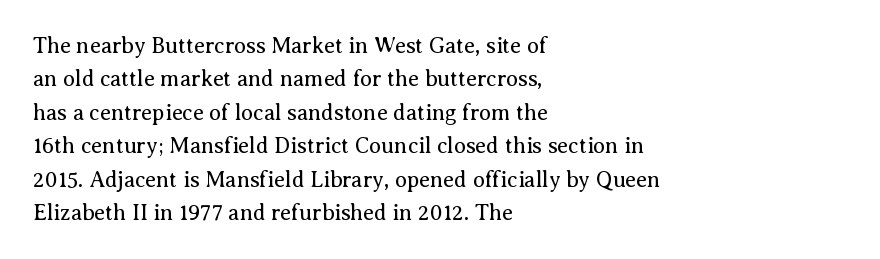
{"italic": "no", "bold": "no", "underline": "no", "align": "left", "line_spacing": "normal", "line_spacing_ratio": 1.52, "letter_spacing": "normal", "letter_spacing_em": 0.0, "glyph_px": 22}
